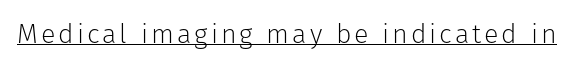
This is not heavy type; no bold has been used. A roman cut, with each character standing at attention. Is there an underline? Yes — a line sits under the letters.
